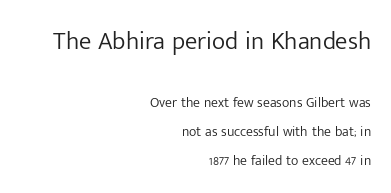
Posture: vertical. The tracking reads as untouched default to a designer's eye. A light-to-regular cut is what we see here. Quick note: interline space is abundant. The paragraph shown leans on its right margin. Type size steps down from the first block to the second.
